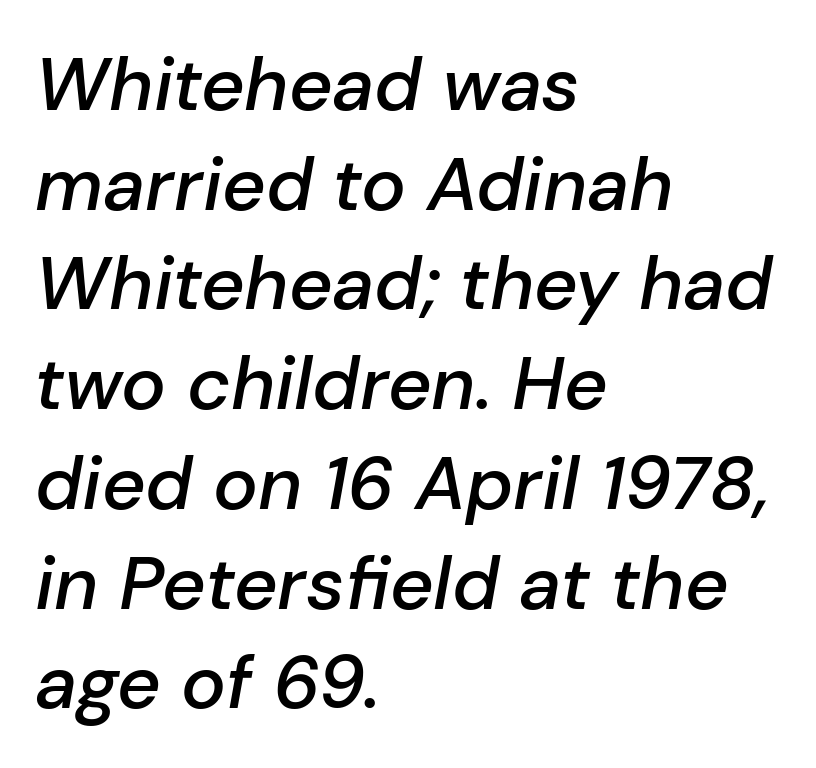
{"italic": "yes", "lean": "right", "slant_degrees": 10, "bold": "semi", "weight": "semibold", "width": "normal", "stroke_contrast": "low", "x_height": "medium", "monospaced": "no", "underline": "no", "align": "left", "line_spacing": "normal", "line_spacing_ratio": 1.33, "letter_spacing": "normal", "letter_spacing_em": 0.0, "glyph_px": 75}
